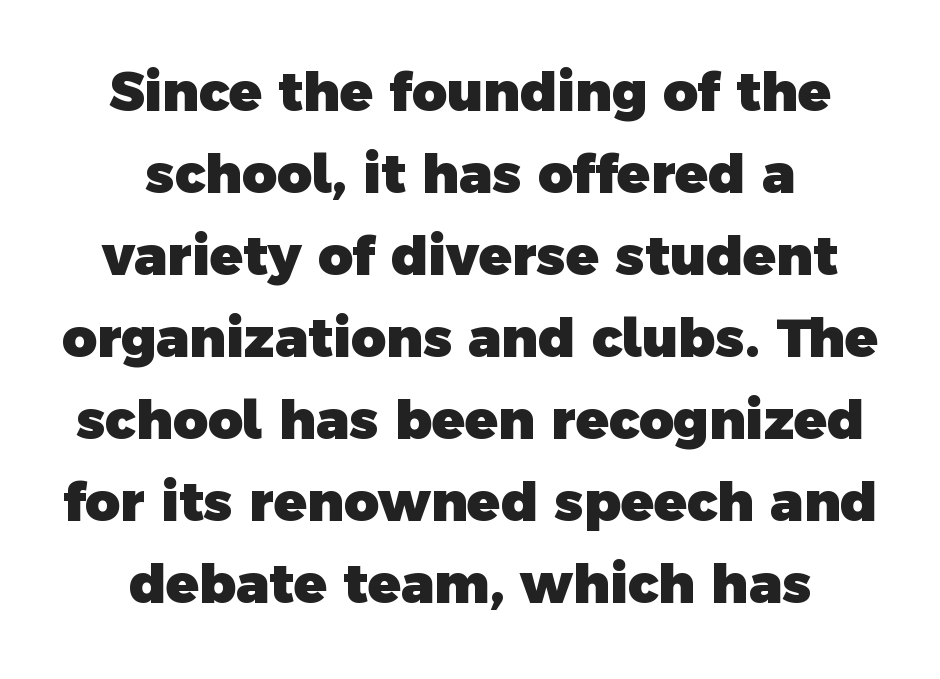
Underline: absent. Varying glyph widths throughout — classic text-font behaviour. A sans-serif font was chosen for this passage. The line texture is even and compact thanks to regular tracking.
